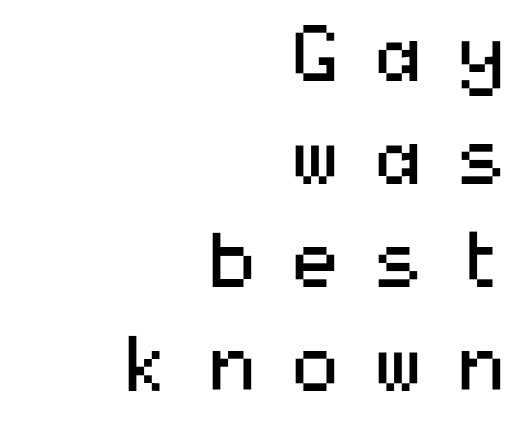
Q: Is the text bold? A: No.
Q: Is the text italic (slanted)? A: No, it is upright.
Q: Is the typeface a serif or a sans-serif typeface? A: Sans-serif.
Q: Is the text underlined? A: No.
Q: How is the paragraph aligned? A: Right-aligned.
Q: Is the spacing between letters normal or unusually wide? A: Unusually wide.
Q: Is the spacing between lines tight, normal or loose? A: Normal.
Q: Width (condensed, normal, or wide)? A: Wide.
Q: Stroke contrast? A: Medium.
Q: x-height? A: Medium.
